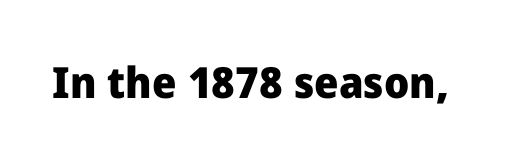
Q: Is the text bold? A: Yes.
Q: Is the text italic (slanted)? A: No, it is upright.
Q: Is the typeface a serif or a sans-serif typeface? A: Sans-serif.
Q: Is the text underlined? A: No.
Q: Is the spacing between letters normal or unusually wide? A: Normal.
Q: Width (condensed, normal, or wide)? A: Normal.
Q: Stroke contrast? A: Low.
Q: x-height? A: Medium.
Q: Monospaced? A: No.
